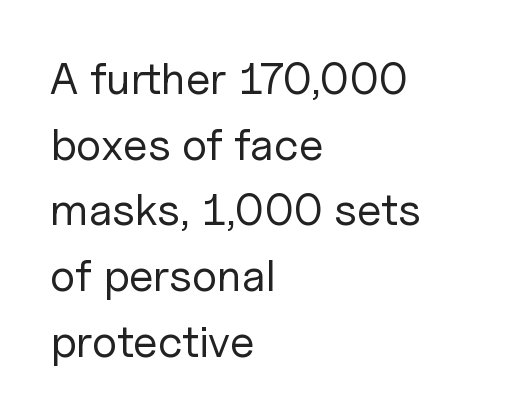
Q: Is the text bold? A: No.
Q: Is the text italic (slanted)? A: No, it is upright.
Q: Is the typeface a serif or a sans-serif typeface? A: Sans-serif.
Q: Is the text underlined? A: No.
Q: How is the paragraph aligned? A: Left-aligned.
Q: Is the spacing between letters normal or unusually wide? A: Normal.
Q: Is the spacing between lines tight, normal or loose? A: Normal.
Q: Width (condensed, normal, or wide)? A: Normal.
Q: Stroke contrast? A: Low.
Q: x-height? A: Medium.
Q: Monospaced? A: No.
